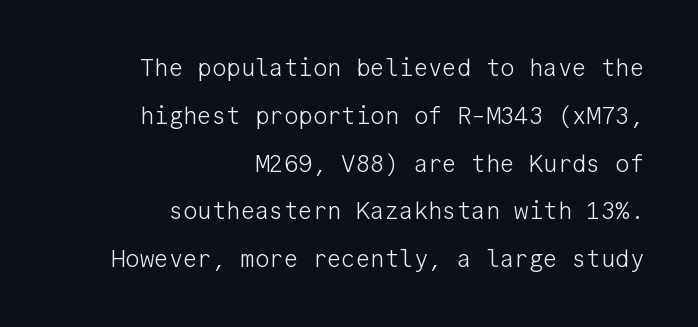
Q: Is the text bold? A: No.
Q: Is the text italic (slanted)? A: No, it is upright.
Q: Is the text underlined? A: No.
Q: How is the paragraph aligned? A: Right-aligned.
Q: Is the spacing between letters normal or unusually wide? A: Normal.
Q: Is the spacing between lines tight, normal or loose? A: Loose.
